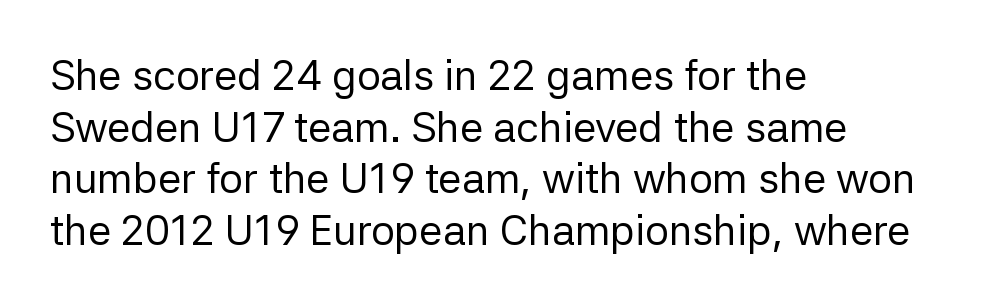
Q: Is the text bold? A: No.
Q: Is the text italic (slanted)? A: No, it is upright.
Q: Is the typeface a serif or a sans-serif typeface? A: Sans-serif.
Q: Is the text underlined? A: No.
Q: How is the paragraph aligned? A: Left-aligned.
Q: Is the spacing between letters normal or unusually wide? A: Normal.
Q: Width (condensed, normal, or wide)? A: Normal.
Q: Stroke contrast? A: Low.
Q: x-height? A: Medium.
Q: Monospaced? A: No.
